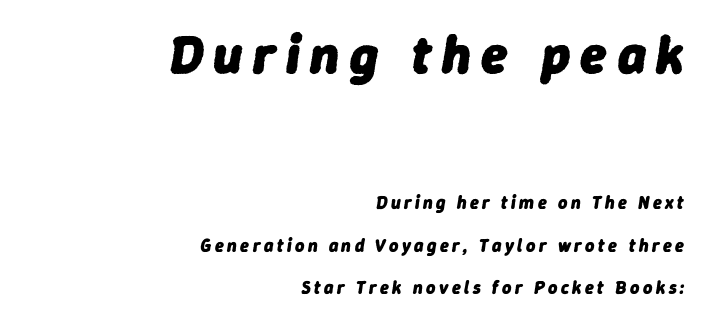
The image shows 54 px heavy type, italic (leaning right); set right-aligned, loose line spacing (2.38x), not underlined; the first (top) block is 3.0x larger; low stroke contrast and a medium x-height.
